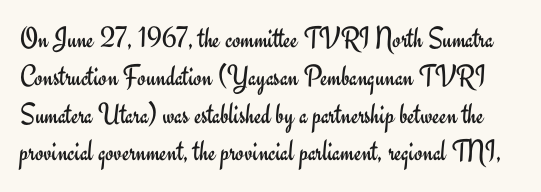
Q: Is the text bold? A: No.
Q: Is the text italic (slanted)? A: Yes.
Q: Is the typeface a serif or a sans-serif typeface? A: Sans-serif.
Q: Is the text underlined? A: No.
Q: Is the spacing between letters normal or unusually wide? A: Normal.
Q: Is the spacing between lines tight, normal or loose? A: Normal.
Q: Width (condensed, normal, or wide)? A: Normal.
Q: Stroke contrast? A: Low.
Q: x-height? A: Small.
Q: Monospaced? A: No.
